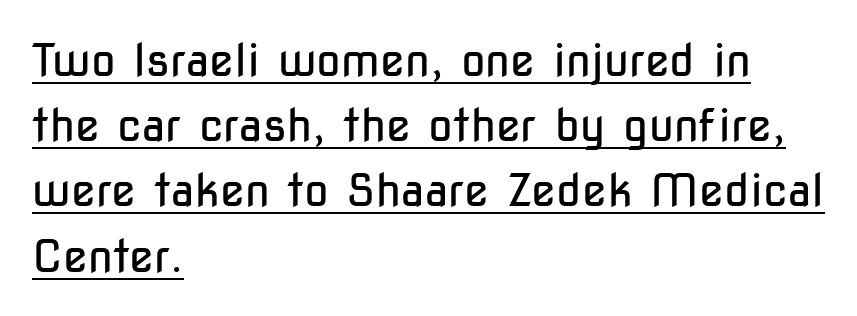
The image shows 45 px regular-weight, condensed sans-serif type, upright; set left-aligned, normal line spacing (1.45x), normal letter spacing, underlined; low stroke contrast and a medium x-height.
